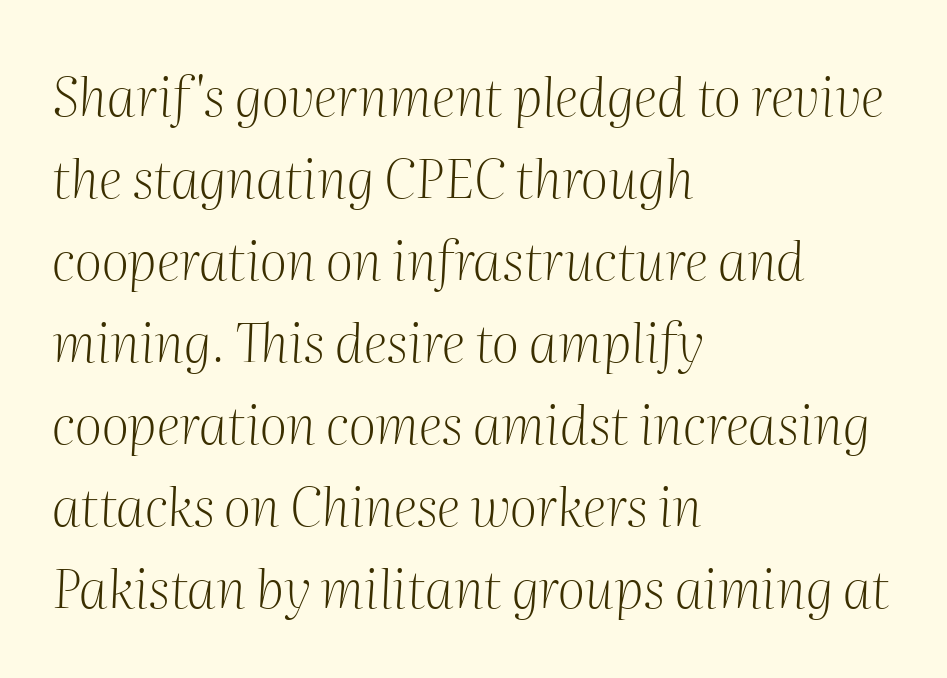
Q: Is the text bold? A: No.
Q: Is the text italic (slanted)? A: Yes, it leans right by about 2 degrees.
Q: Is the typeface a serif or a sans-serif typeface? A: Serif.
Q: Is the text underlined? A: No.
Q: How is the paragraph aligned? A: Left-aligned.
Q: Is the spacing between letters normal or unusually wide? A: Normal.
Q: Is the spacing between lines tight, normal or loose? A: Normal.
Q: Width (condensed, normal, or wide)? A: Normal.
Q: Stroke contrast? A: Medium.
Q: x-height? A: Medium.
Q: Monospaced? A: No.
